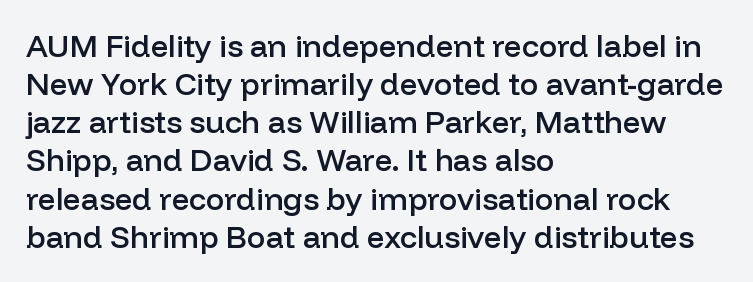
{"serif": "no", "italic": "no", "bold": "semi", "weight": "semibold", "width": "normal", "stroke_contrast": "low", "x_height": "medium", "monospaced": "no", "underline": "no", "align": "left", "line_spacing_ratio": 1.23, "letter_spacing": "normal", "letter_spacing_em": 0.0, "glyph_px": 31}
